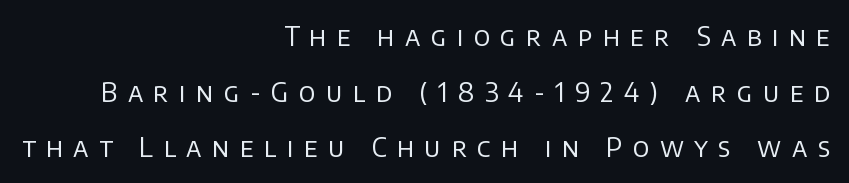
{"italic": "no", "bold": "no", "underline": "no", "align": "right", "line_spacing": "loose", "line_spacing_ratio": 2.14, "letter_spacing": "wide", "letter_spacing_em": 0.4, "glyph_px": 26}
